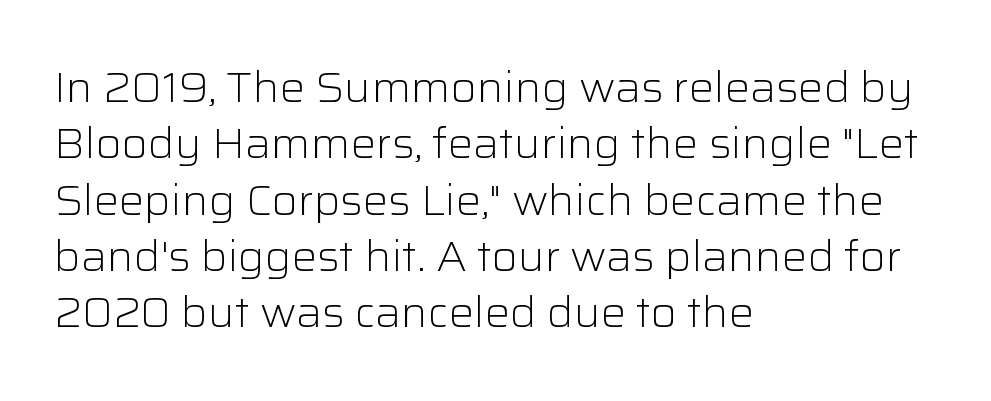
Q: Is the text bold? A: No.
Q: Is the text italic (slanted)? A: No, it is upright.
Q: Is the typeface a serif or a sans-serif typeface? A: Sans-serif.
Q: Is the text underlined? A: No.
Q: How is the paragraph aligned? A: Left-aligned.
Q: Is the spacing between letters normal or unusually wide? A: Normal.
Q: Is the spacing between lines tight, normal or loose? A: Normal.
Q: Width (condensed, normal, or wide)? A: Normal.
Q: Stroke contrast? A: Low.
Q: x-height? A: Medium.
Q: Monospaced? A: No.
